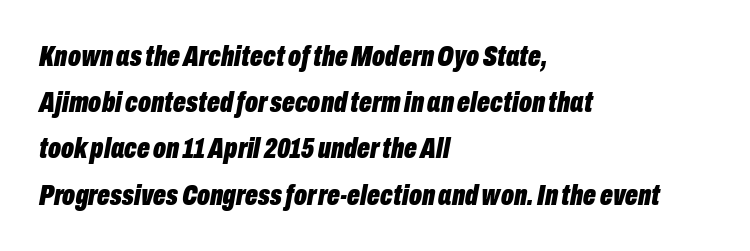
Q: Is the text bold? A: Yes.
Q: Is the text italic (slanted)? A: Yes, it leans right by about 10 degrees.
Q: Is the text underlined? A: No.
Q: How is the paragraph aligned? A: Left-aligned.
Q: Is the spacing between letters normal or unusually wide? A: Normal.
Q: Is the spacing between lines tight, normal or loose? A: Normal.
Q: Width (condensed, normal, or wide)? A: Condensed.
Q: Stroke contrast? A: Low.
Q: x-height? A: Medium.
Q: Monospaced? A: No.
